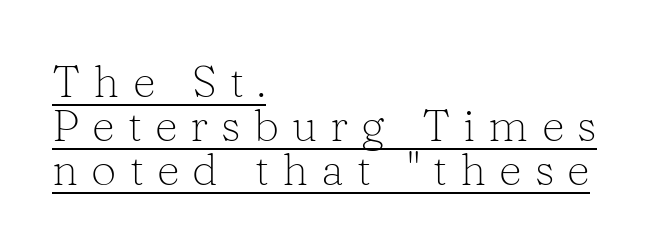
The image shows 45 px light serif type, upright; set left-aligned, tight line spacing (0.98x), unusually wide letter spacing (+0.29 em), underlined; low stroke contrast and a medium x-height.
